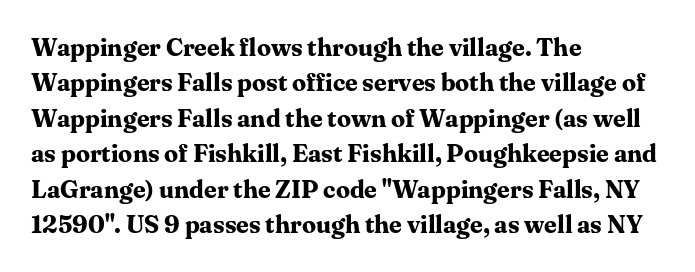
{"italic": "no", "bold": "yes", "underline": "no", "align": "left", "line_spacing": "normal", "line_spacing_ratio": 1.42, "letter_spacing": "normal", "letter_spacing_em": 0.0, "glyph_px": 25}
